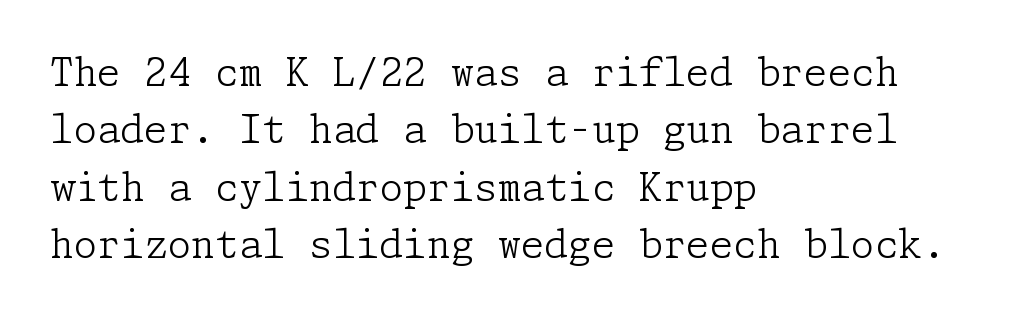
Q: Is the text bold? A: No.
Q: Is the text italic (slanted)? A: No, it is upright.
Q: Is the typeface a serif or a sans-serif typeface? A: Serif.
Q: Is the text underlined? A: No.
Q: How is the paragraph aligned? A: Left-aligned.
Q: Is the spacing between letters normal or unusually wide? A: Normal.
Q: Is the spacing between lines tight, normal or loose? A: Normal.
Q: Width (condensed, normal, or wide)? A: Normal.
Q: Stroke contrast? A: Low.
Q: x-height? A: Medium.
